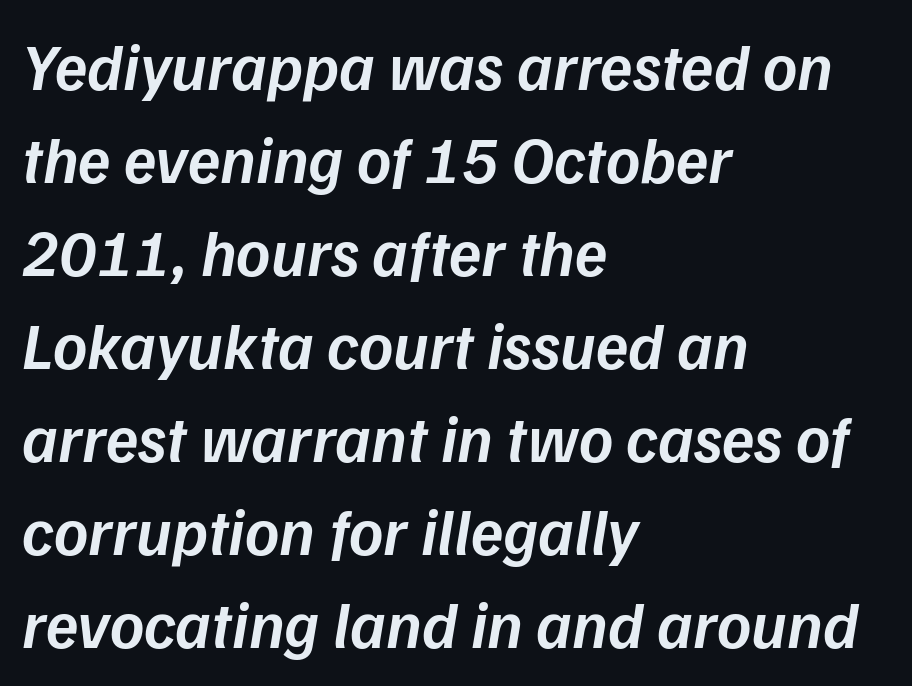
Tracking here is standard; glyphs follow each other at the usual distance. Spacing verdict: proportional, widths tailored to each character. Descenders are the only things crossing below the line. Every character sits at an angle, as italics do. In terms of weight, the rendering is demibold, just under bold.
